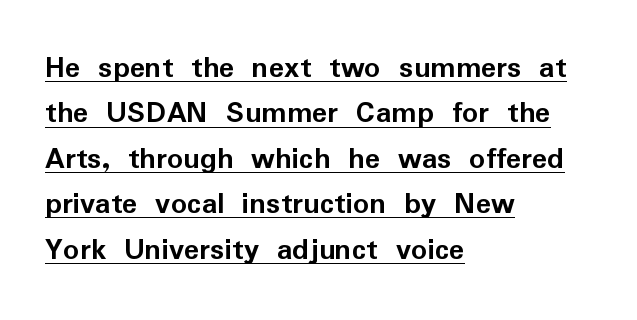
Think of a printed novel: that variable character pitch is what you see here. A rule runs beneath these lines of type. Short note: letters normally spaced. The leading is moderate, giving the passage an even texture.
